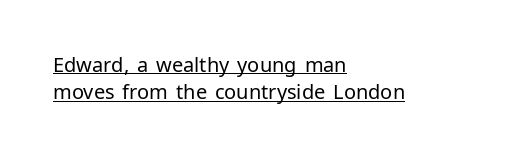
The image shows 20 px text type, upright; set left-aligned, normal line spacing (1.37x), normal letter spacing, underlined.
